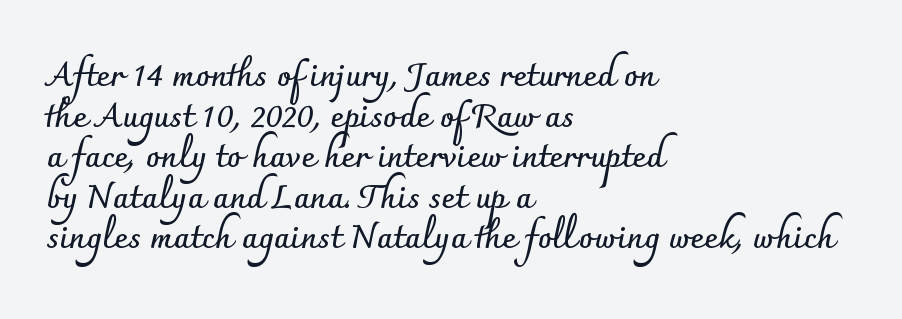
{"serif": "no", "bold": "yes", "weight": "semibold", "width": "normal", "stroke_contrast": "low", "x_height": "small", "monospaced": "no", "underline": "no", "align": "left", "line_spacing_ratio": 1.23, "letter_spacing": "normal", "letter_spacing_em": 0.0, "glyph_px": 33}
